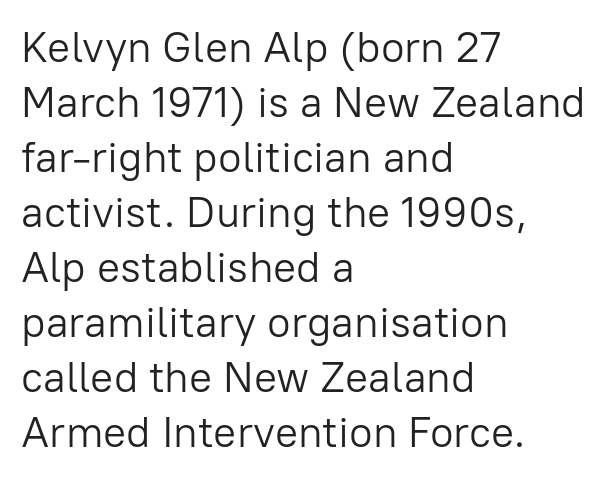
{"serif": "no", "italic": "no", "bold": "no", "weight": "light", "width": "normal", "stroke_contrast": "low", "x_height": "medium", "monospaced": "no", "underline": "no", "align": "left", "line_spacing": "normal", "line_spacing_ratio": 1.28, "letter_spacing": "normal", "letter_spacing_em": 0.0, "glyph_px": 43}
